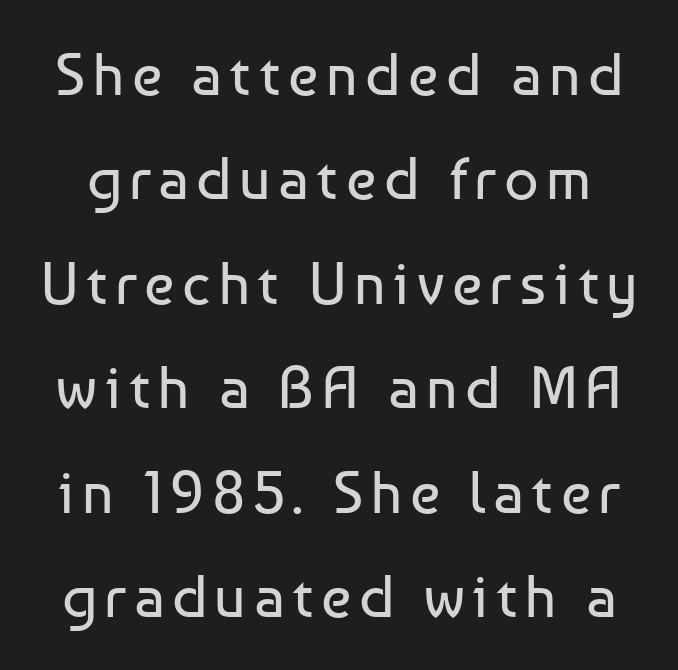
The image shows 60 px regular-weight sans-serif type, upright; set line spacing 1.74x, not underlined; low stroke contrast and a medium x-height.
